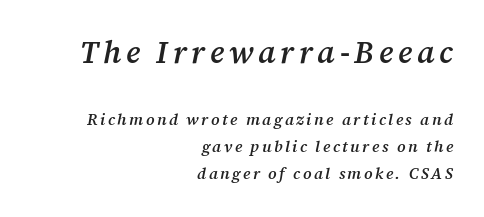
{"serif": "yes", "italic": "yes", "lean": "right", "slant_degrees": 12, "bold": "semi", "weight": "semibold", "width": "normal", "stroke_contrast": "medium", "x_height": "medium", "monospaced": "no", "underline": "no", "align": "right", "line_spacing": "normal", "line_spacing_ratio": 1.69, "larger_block": "first", "size_ratio": 1.94, "glyph_px": 31}
